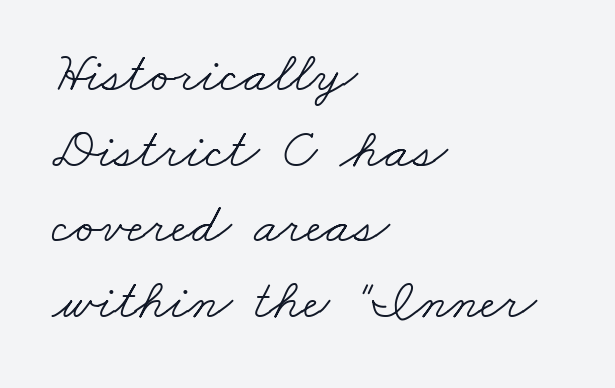
Q: Is the text bold? A: No.
Q: Is the typeface a serif or a sans-serif typeface? A: Serif.
Q: Is the text underlined? A: No.
Q: How is the paragraph aligned? A: Left-aligned.
Q: Is the spacing between letters normal or unusually wide? A: Normal.
Q: Is the spacing between lines tight, normal or loose? A: Normal.
Q: Width (condensed, normal, or wide)? A: Wide.
Q: Stroke contrast? A: Low.
Q: x-height? A: Small.
Q: Monospaced? A: No.
